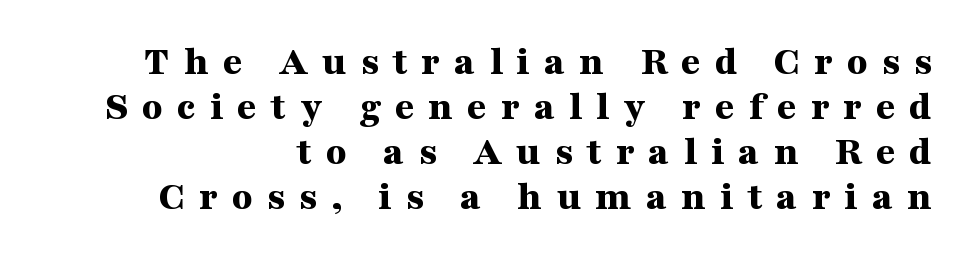
{"serif": "yes", "italic": "no", "bold": "yes", "weight": "bold", "width": "wide", "stroke_contrast": "medium", "x_height": "medium", "monospaced": "no", "underline": "no", "align": "right", "line_spacing": "tight", "line_spacing_ratio": 1.07, "letter_spacing": "wide", "letter_spacing_em": 0.34, "glyph_px": 42}
